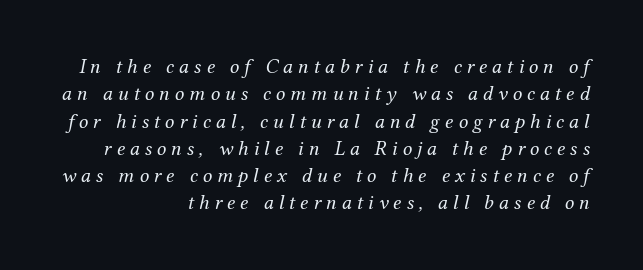
The image shows 21 px text type, italic (leaning right); set right-aligned, normal line spacing (1.3x), unusually wide letter spacing (+0.23 em), not underlined.
